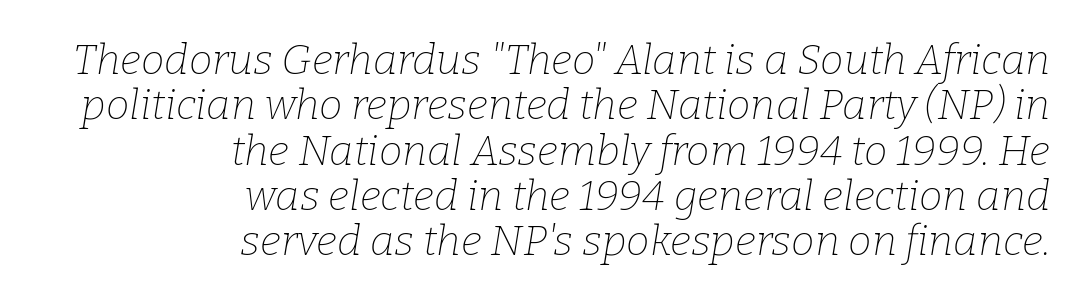
The image shows 42 px thin serif type, italic (leaning right); set right-aligned, tight line spacing (1.08x), normal letter spacing, not underlined; low stroke contrast and a medium x-height.
